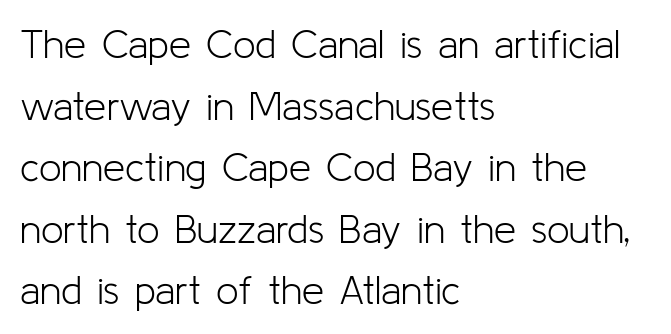
{"serif": "no", "italic": "no", "bold": "no", "weight": "light", "width": "normal", "stroke_contrast": "low", "x_height": "medium", "monospaced": "no", "underline": "no", "align": "left", "line_spacing": "normal", "line_spacing_ratio": 1.54, "letter_spacing": "normal", "letter_spacing_em": 0.0, "glyph_px": 40}
